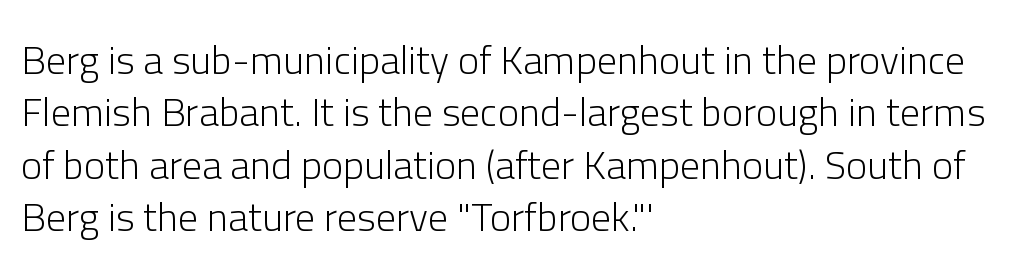
The image shows 40 px light sans-serif type, upright; set left-aligned, normal line spacing (1.31x), normal letter spacing, not underlined; low stroke contrast and a medium x-height.
